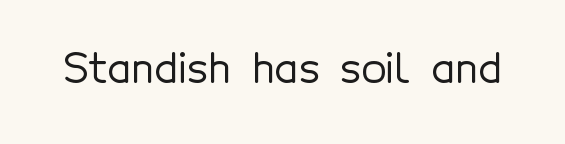
{"serif": "no", "italic": "no", "width": "normal", "x_height": "medium", "monospaced": "no", "underline": "no", "letter_spacing": "normal", "letter_spacing_em": 0.0, "glyph_px": 41}
